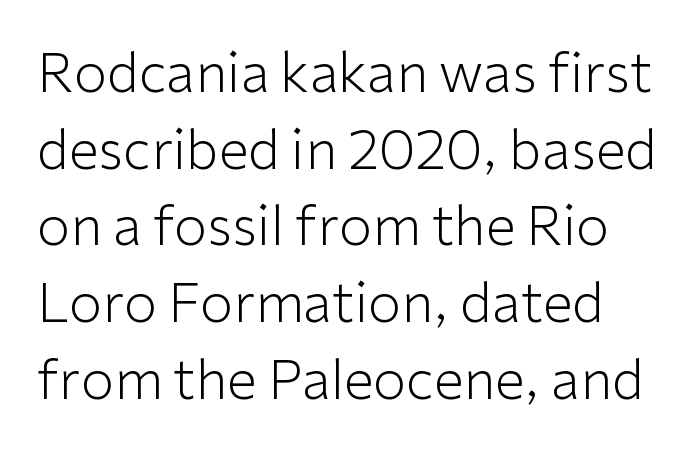
Caption: face not bold, strokes unweighted. The type is set solid horizontally, with unmodified tracking. Style check: upright. What's the leading like? Ordinary, nothing unusual. The rendering uses natural spacing where letterforms have individual widths.
